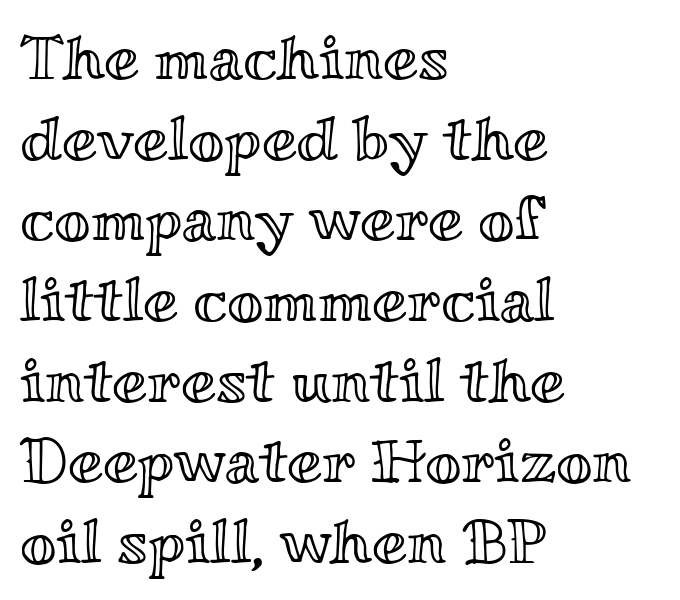
The image shows 63 px wide type, upright; set left-aligned, normal line spacing (1.28x), normal letter spacing, not underlined; a small x-height.
